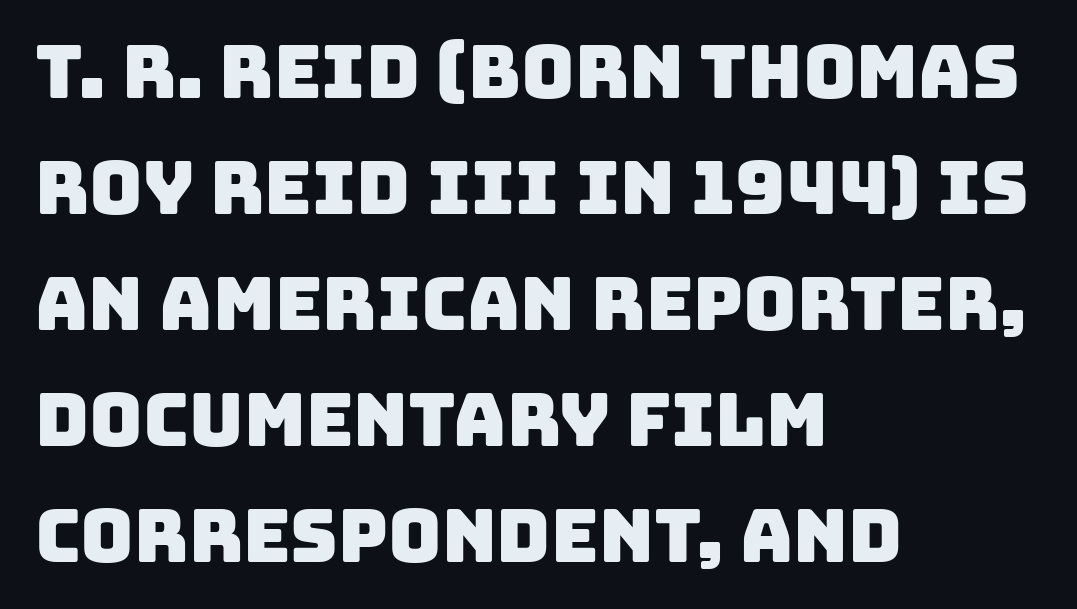
{"serif": "no", "width": "normal", "stroke_contrast": "low", "x_height": "large", "monospaced": "no", "underline": "no", "align": "left", "line_spacing": "normal", "line_spacing_ratio": 1.59, "letter_spacing": "normal", "letter_spacing_em": 0.0, "glyph_px": 73}
